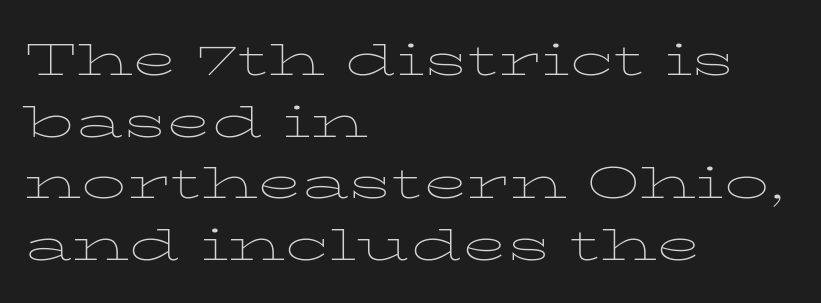
Q: Is the text bold? A: No.
Q: Is the text italic (slanted)? A: No, it is upright.
Q: Is the typeface a serif or a sans-serif typeface? A: Serif.
Q: Is the text underlined? A: No.
Q: How is the paragraph aligned? A: Left-aligned.
Q: Is the spacing between letters normal or unusually wide? A: Normal.
Q: Is the spacing between lines tight, normal or loose? A: Normal.
Q: Width (condensed, normal, or wide)? A: Wide.
Q: Stroke contrast? A: Low.
Q: x-height? A: Medium.
Q: Monospaced? A: No.
